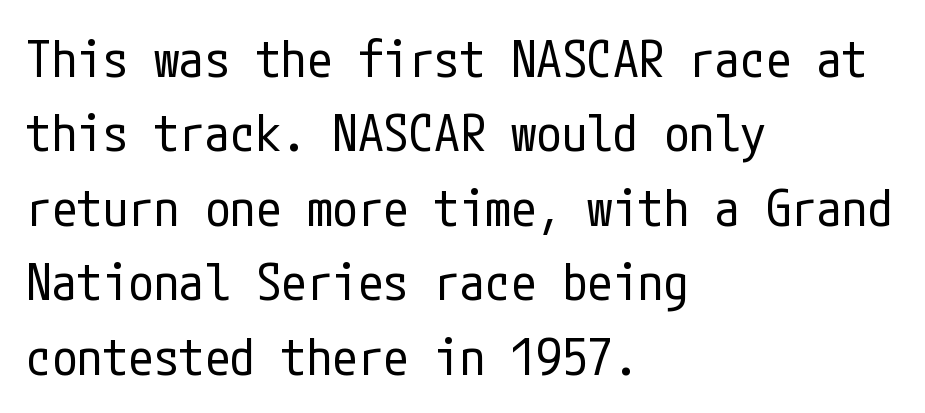
Q: Is the text bold? A: No.
Q: Is the text italic (slanted)? A: No, it is upright.
Q: Is the typeface a serif or a sans-serif typeface? A: Sans-serif.
Q: Is the text underlined? A: No.
Q: How is the paragraph aligned? A: Left-aligned.
Q: Is the spacing between letters normal or unusually wide? A: Normal.
Q: Is the spacing between lines tight, normal or loose? A: Normal.
Q: Width (condensed, normal, or wide)? A: Condensed.
Q: Stroke contrast? A: Low.
Q: x-height? A: Medium.
